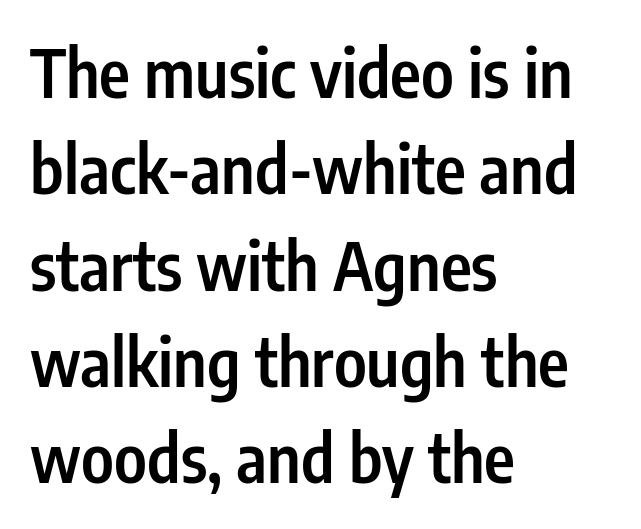
The passage shown stacks its lines at a standard gap. Typographically, this falls in the sans-serif category. The passage shown is not underscored anywhere. A student would call this left alignment; a typographer would say flush left, rag right.
